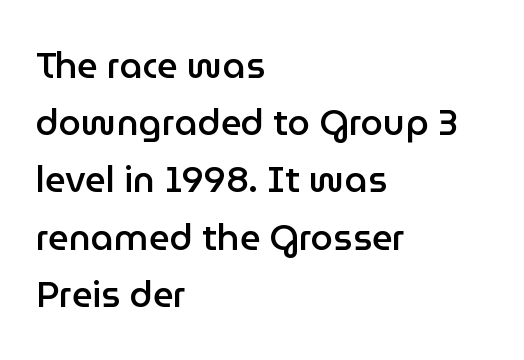
The specimen omits any rule beneath the text block's lines. How are the letters spaced? Ordinarily, with no added tracking. Look at the stroke-to-counter ratio: somewhat heavy, a semibold. The text block is weighted toward the left margin, trailing off unevenly rightward. Looks like regular typesetting: each glyph gets only the width it needs. The rendering shows plain stroke endings on the letterforms — a sans-serif design.
